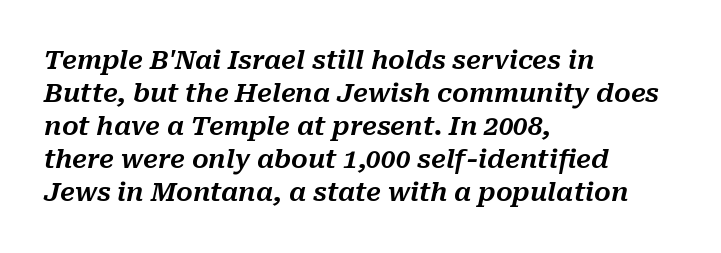
The image shows 26 px text type, italic (leaning right); set left-aligned, normal line spacing (1.27x), normal letter spacing, not underlined.
